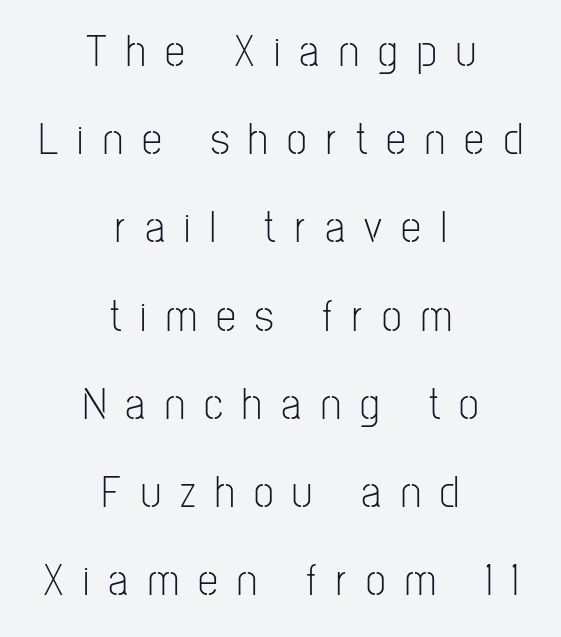
The image shows 45 px light, condensed sans-serif type, upright; set centered, loose line spacing (1.96x), unusually wide letter spacing (+0.43 em), not underlined; low stroke contrast and a medium x-height.
